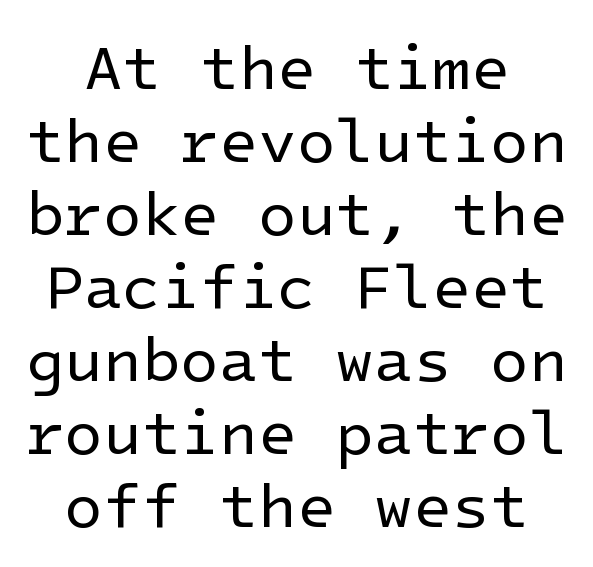
The image shows 63 px regular-weight sans-serif type, upright; set centered, line spacing 1.16x, normal letter spacing, not underlined; low stroke contrast and a medium x-height.
